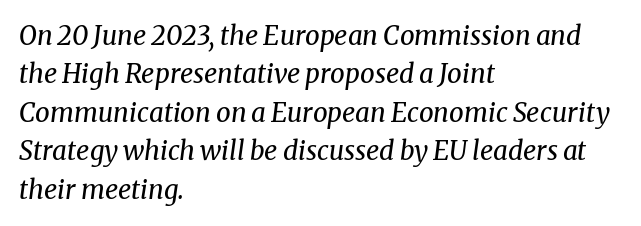
Characters follow at the spacing the type designer built in. A clean baseline with only descenders dipping below it. How would I describe the line gaps? Plain and ordinary. You can tell it's italic because the verticals aren't actually vertical. Which margin do the lines hug? The left one — the right edge is uneven.
